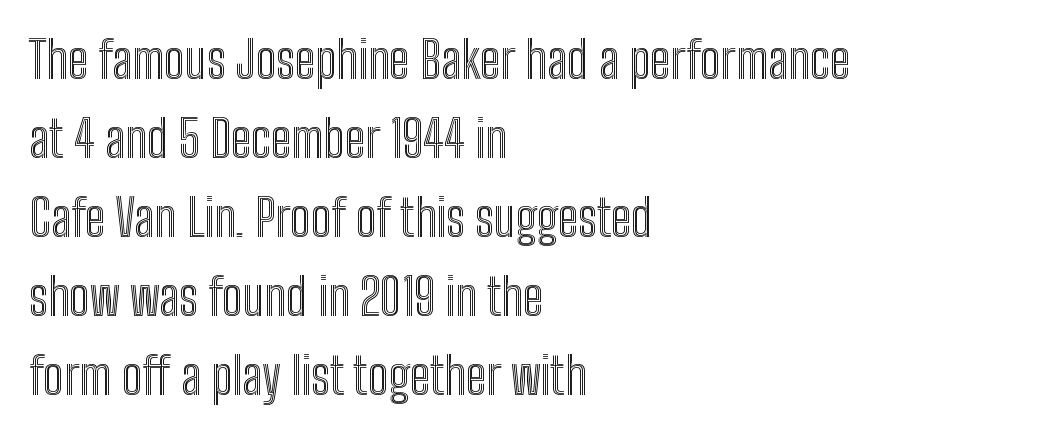
The passage shown is typed in a proportional face where columns would drift. Each word holds together tightly as a unit, with standard inter-letter gaps. Reading down the block, your eye returns to a fixed left position each line. The axis of the letterforms is exactly vertical. Each new line begins a customary step beneath the previous one. The passage shown is not underscored anywhere.
